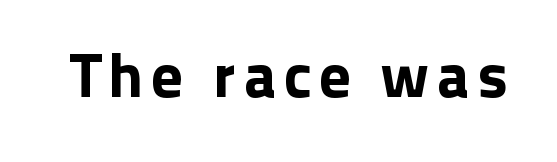
{"serif": "no", "italic": "no", "width": "normal", "stroke_contrast": "low", "x_height": "medium", "monospaced": "no", "underline": "no", "glyph_px": 63}
